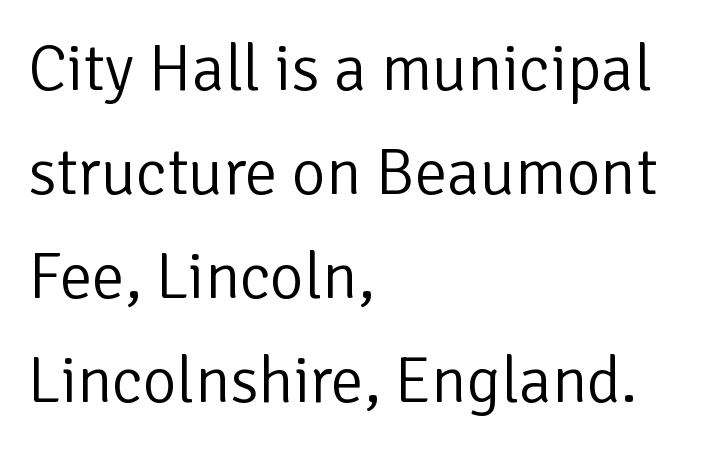
The image shows 65 px light sans-serif type, upright; set left-aligned, normal line spacing (1.6x), normal letter spacing, not underlined; low stroke contrast and a medium x-height.
